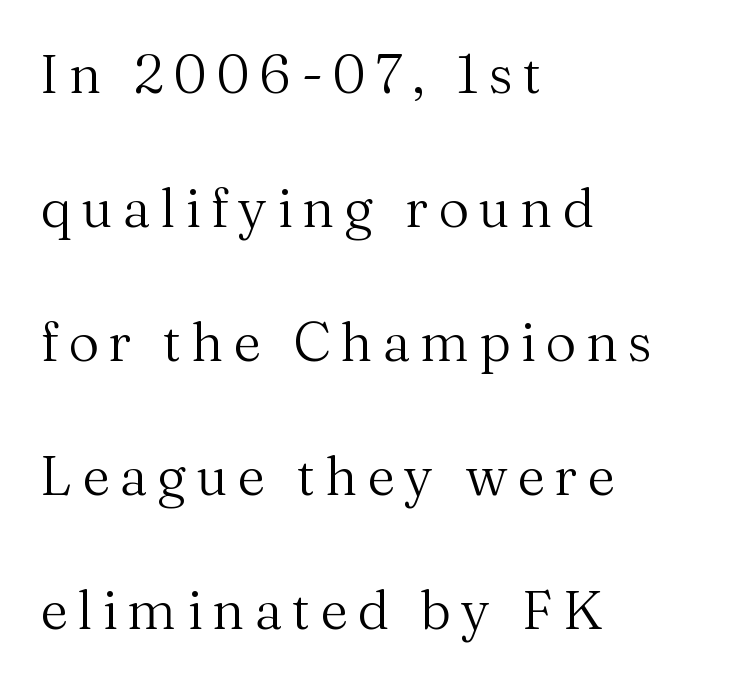
Q: Is the text bold? A: No.
Q: Is the text italic (slanted)? A: No, it is upright.
Q: Is the typeface a serif or a sans-serif typeface? A: Serif.
Q: Is the text underlined? A: No.
Q: How is the paragraph aligned? A: Left-aligned.
Q: Is the spacing between lines tight, normal or loose? A: Loose.
Q: Width (condensed, normal, or wide)? A: Normal.
Q: Stroke contrast? A: Medium.
Q: x-height? A: Medium.
Q: Monospaced? A: No.
